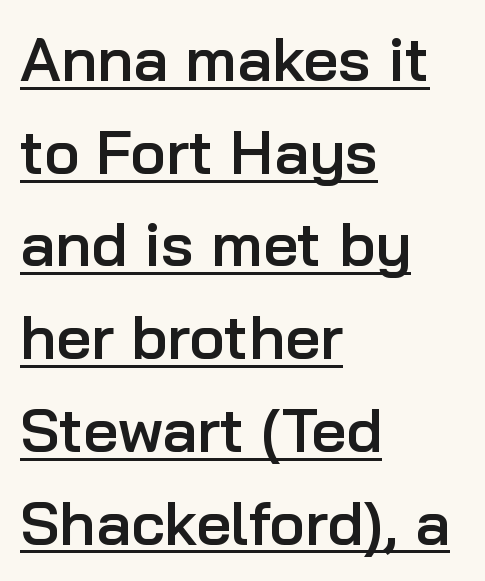
{"serif": "no", "italic": "no", "bold": "semi", "weight": "semibold", "width": "normal", "stroke_contrast": "low", "x_height": "medium", "monospaced": "no", "underline": "yes", "align": "left", "line_spacing": "normal", "line_spacing_ratio": 1.52, "letter_spacing": "normal", "letter_spacing_em": 0.0, "glyph_px": 61}
